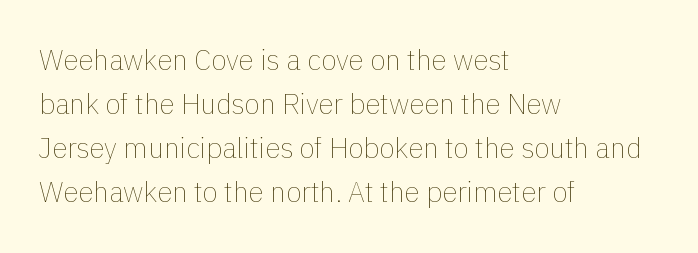
Q: Is the text bold? A: No.
Q: Is the text italic (slanted)? A: No, it is upright.
Q: Is the text underlined? A: No.
Q: How is the paragraph aligned? A: Left-aligned.
Q: Is the spacing between letters normal or unusually wide? A: Normal.
Q: Is the spacing between lines tight, normal or loose? A: Normal.
Q: Width (condensed, normal, or wide)? A: Normal.
Q: Stroke contrast? A: Low.
Q: x-height? A: Medium.
Q: Monospaced? A: No.
